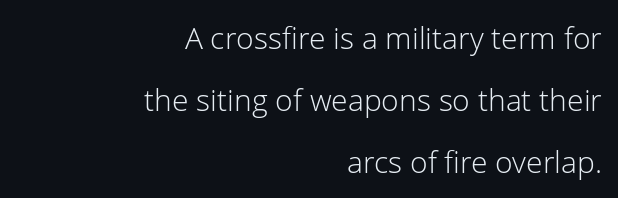
No italicization has been applied; the sample stays upright. Each word holds together tightly as a unit, with standard inter-letter gaps. The rendering uses natural spacing where letterforms have individual widths. Widely set lines give the paragraph a tall, airy silhouette. The characters are drawn with everyday or finer stroke widths. Check the space under the baseline: it is left empty.
